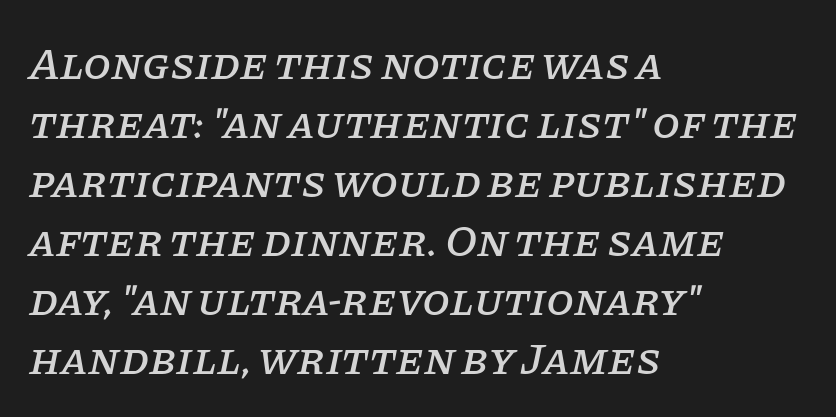
Q: Is the text italic (slanted)? A: Yes, it leans right by about 11 degrees.
Q: Is the typeface a serif or a sans-serif typeface? A: Serif.
Q: Is the text underlined? A: No.
Q: How is the paragraph aligned? A: Left-aligned.
Q: Is the spacing between letters normal or unusually wide? A: Normal.
Q: Is the spacing between lines tight, normal or loose? A: Normal.
Q: Width (condensed, normal, or wide)? A: Normal.
Q: Stroke contrast? A: Low.
Q: x-height? A: Large.
Q: Monospaced? A: No.
